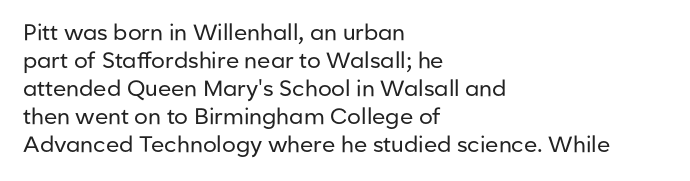
Q: Is the text bold? A: No.
Q: Is the text italic (slanted)? A: No, it is upright.
Q: Is the text underlined? A: No.
Q: How is the paragraph aligned? A: Left-aligned.
Q: Is the spacing between letters normal or unusually wide? A: Normal.
Q: Is the spacing between lines tight, normal or loose? A: Normal.
